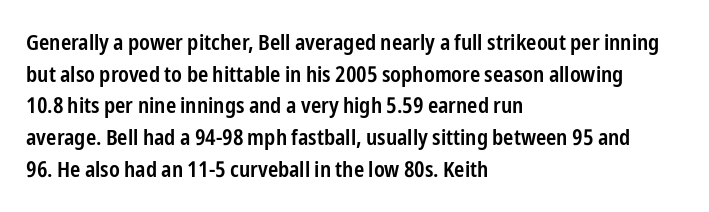
The passage shown stacks its lines at a standard gap. Beneath every word, the page is bare. The compositor pushed each line to the left boundary. Tall strokes in this sample are plumb rather than angled.
